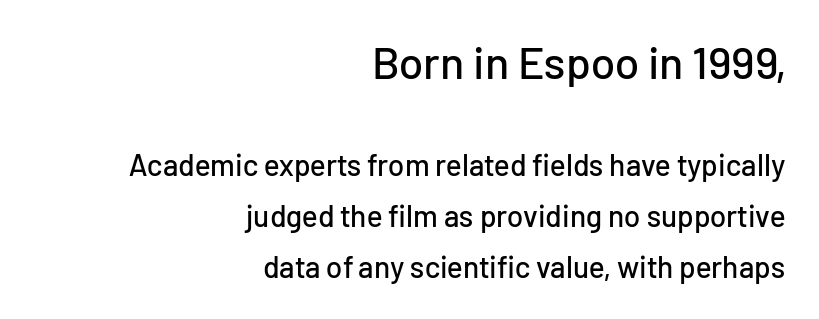
The image shows 45 px sans-serif type, upright; set right-aligned, normal line spacing (1.7x), normal letter spacing, not underlined; the first (top) block is 1.5x larger; low stroke contrast and a medium x-height.
